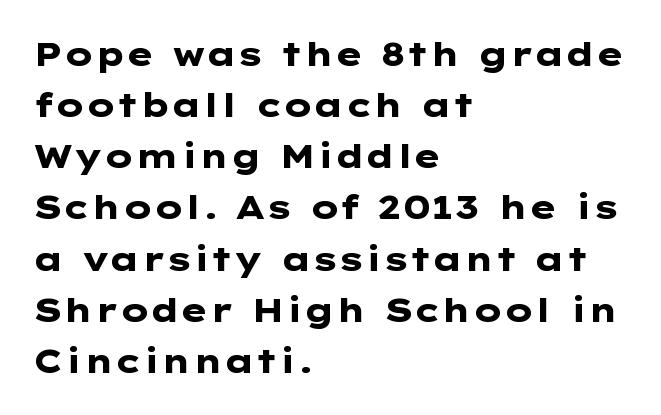
{"serif": "no", "italic": "no", "bold": "yes", "weight": "heavy", "width": "wide", "stroke_contrast": "low", "x_height": "medium", "underline": "no", "align": "left", "line_spacing": "normal", "line_spacing_ratio": 1.55, "letter_spacing": "normal", "letter_spacing_em": 0.0, "glyph_px": 33}
